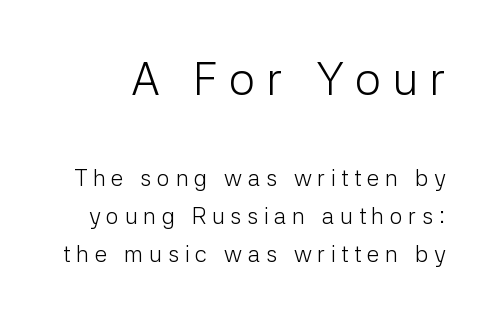
Q: Is the text bold? A: No.
Q: Is the text italic (slanted)? A: No, it is upright.
Q: Is the typeface a serif or a sans-serif typeface? A: Sans-serif.
Q: Is the text underlined? A: No.
Q: Is the spacing between letters normal or unusually wide? A: Unusually wide.
Q: Is the spacing between lines tight, normal or loose? A: Normal.
Q: Which block of text is set in a larger size, the first (top) or the second (bottom)? A: The first (top) one.
Q: Width (condensed, normal, or wide)? A: Normal.
Q: Stroke contrast? A: Low.
Q: x-height? A: Medium.
Q: Monospaced? A: No.
